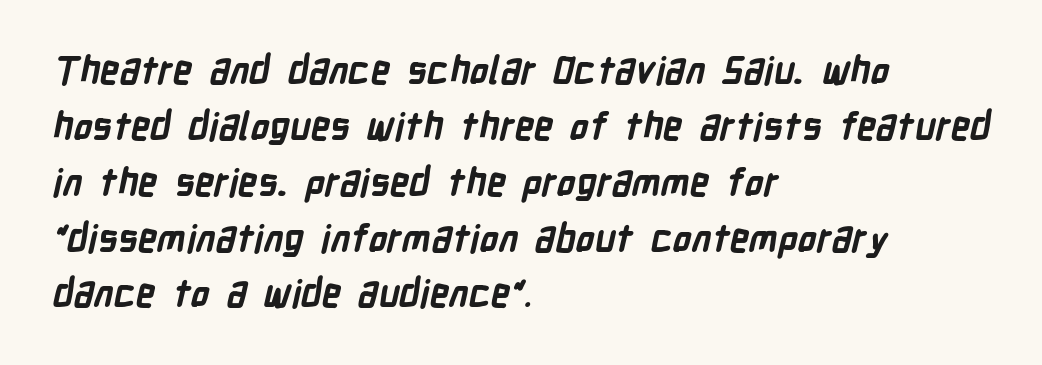
The image shows 38 px bold, condensed sans-serif type; set left-aligned, normal line spacing (1.47x), normal letter spacing, not underlined; low stroke contrast and a medium x-height.
